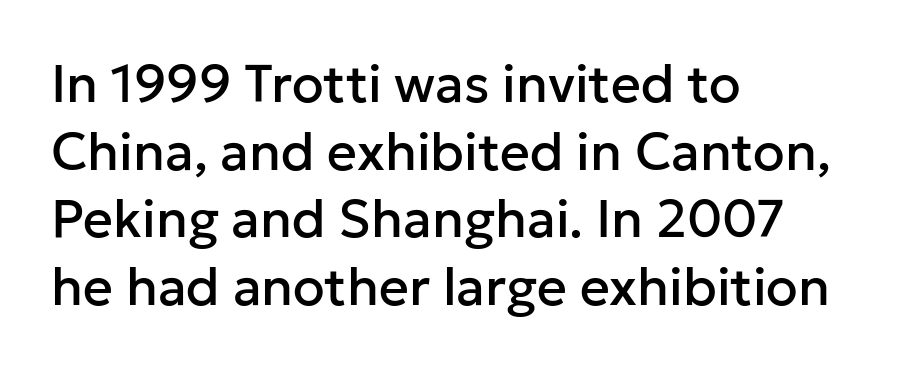
{"serif": "no", "italic": "no", "width": "normal", "stroke_contrast": "low", "x_height": "medium", "monospaced": "no", "underline": "no", "align": "left", "line_spacing": "normal", "line_spacing_ratio": 1.3, "letter_spacing": "normal", "letter_spacing_em": 0.0, "glyph_px": 52}
